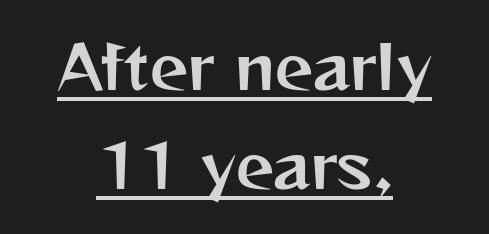
{"serif": "no", "italic": "no", "width": "normal", "stroke_contrast": "medium", "x_height": "medium", "monospaced": "no", "underline": "yes", "align": "center", "line_spacing": "normal", "line_spacing_ratio": 1.65, "letter_spacing": "normal", "letter_spacing_em": 0.0, "glyph_px": 60}
